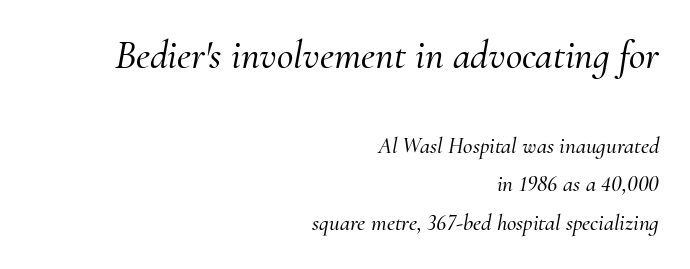
{"serif": "yes", "italic": "yes", "lean": "right", "slant_degrees": 10, "width": "normal", "stroke_contrast": "medium", "x_height": "small", "monospaced": "no", "underline": "no", "align": "right", "line_spacing": "normal", "line_spacing_ratio": 1.69, "letter_spacing": "normal", "letter_spacing_em": 0.0, "larger_block": "first", "size_ratio": 1.74, "glyph_px": 40}
